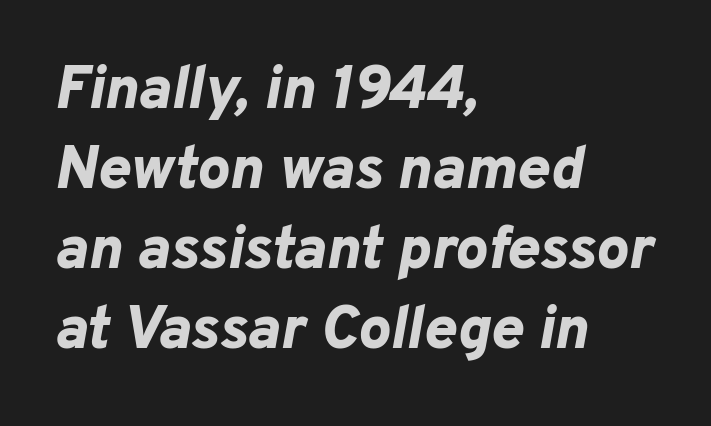
{"italic": "yes", "lean": "right", "slant_degrees": 10, "bold": "yes", "weight": "bold", "width": "normal", "stroke_contrast": "low", "x_height": "medium", "monospaced": "no", "underline": "no", "align": "left", "line_spacing": "normal", "line_spacing_ratio": 1.31, "letter_spacing": "normal", "letter_spacing_em": 0.0, "glyph_px": 61}
